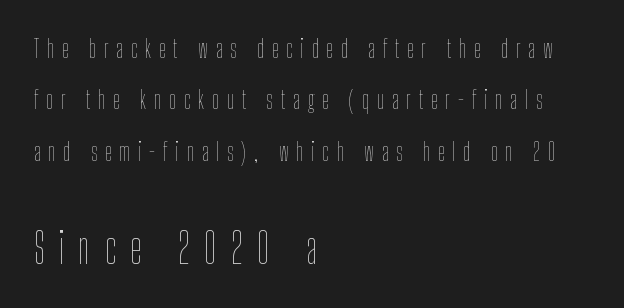
Anything drawn beneath the words? Only blank space. Upright lettering throughout. The face used here is proportionally spaced, like ordinary book or web type. Compared with typical body copy, the letter spacing here is much looser. In terms of leading, this rendering errs on the spacious side.
